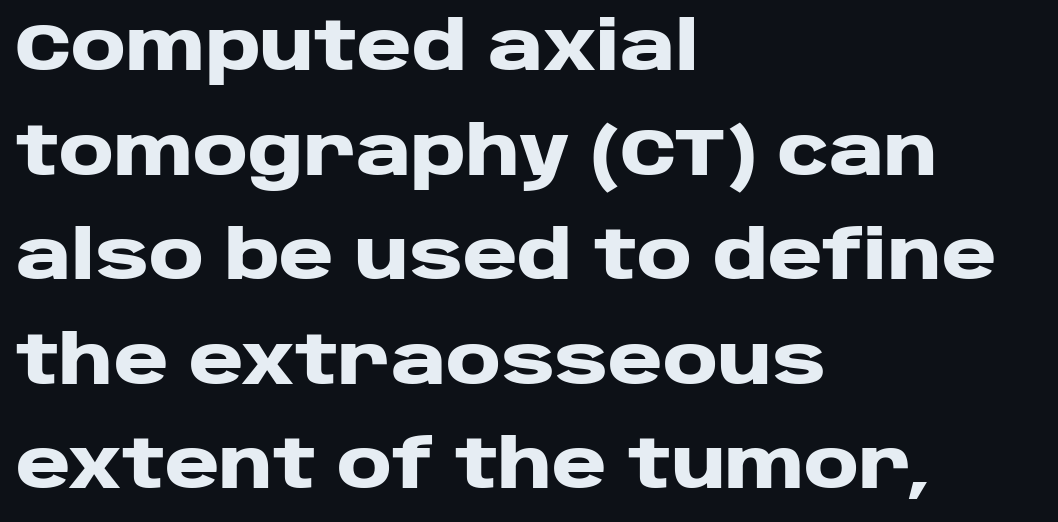
Notice how the passage keeps a crisp vertical edge on the left only. Unmarked baselines from the first word to the last. Do the characters align in a grid? No, the font is proportional. The characters look thick and weighty, a clear bold.
